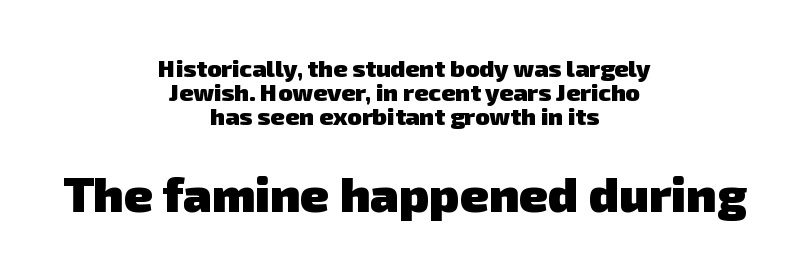
Q: Is the text bold? A: Yes.
Q: Is the typeface a serif or a sans-serif typeface? A: Sans-serif.
Q: Is the text underlined? A: No.
Q: How is the paragraph aligned? A: Centered.
Q: Is the spacing between letters normal or unusually wide? A: Normal.
Q: Is the spacing between lines tight, normal or loose? A: Tight.
Q: Which block of text is set in a larger size, the first (top) or the second (bottom)? A: The second (bottom) one.
Q: Width (condensed, normal, or wide)? A: Normal.
Q: Stroke contrast? A: Low.
Q: x-height? A: Medium.
Q: Monospaced? A: No.
